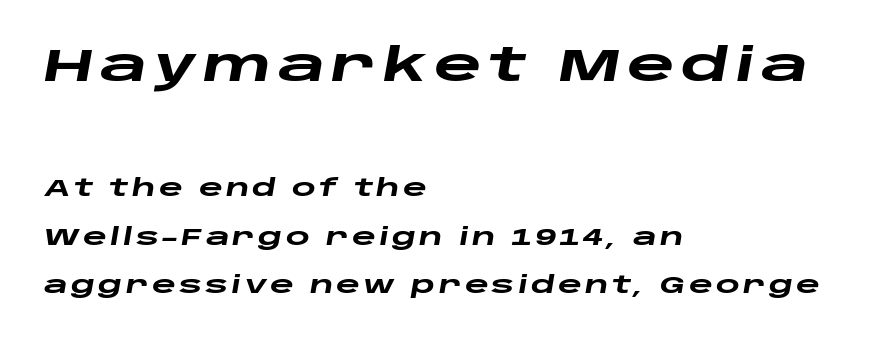
Slanted lettering throughout. The face used here is proportionally spaced, like ordinary book or web type. The words here are not underlined. The text block is weighted toward the left margin, trailing off unevenly rightward. Pretty heavy lettering here — definitely bold. The rendering uses a large line-height, opening up the rows.
